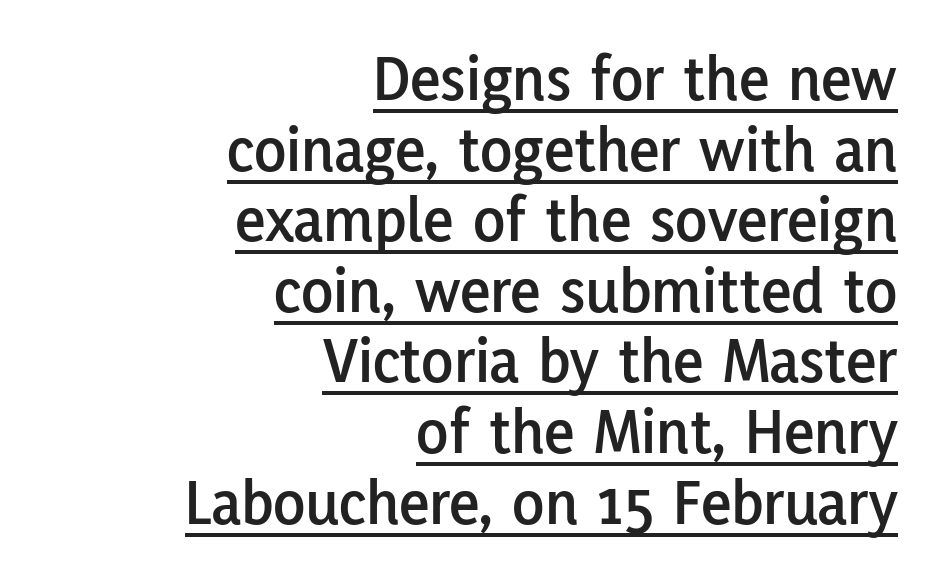
{"serif": "no", "italic": "no", "width": "normal", "stroke_contrast": "low", "x_height": "medium", "monospaced": "no", "underline": "yes", "align": "right", "line_spacing": "tight", "line_spacing_ratio": 1.07, "letter_spacing": "normal", "letter_spacing_em": 0.0, "glyph_px": 66}
